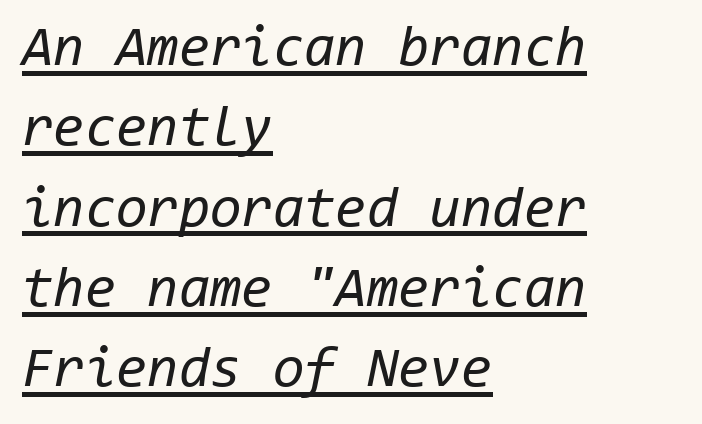
Q: Is the text bold? A: No.
Q: Is the text italic (slanted)? A: Yes, it leans right by about 11 degrees.
Q: Is the text underlined? A: Yes.
Q: How is the paragraph aligned? A: Left-aligned.
Q: Is the spacing between letters normal or unusually wide? A: Normal.
Q: Is the spacing between lines tight, normal or loose? A: Normal.
Q: Width (condensed, normal, or wide)? A: Normal.
Q: Stroke contrast? A: Low.
Q: x-height? A: Medium.
Q: Monospaced? A: Yes.
